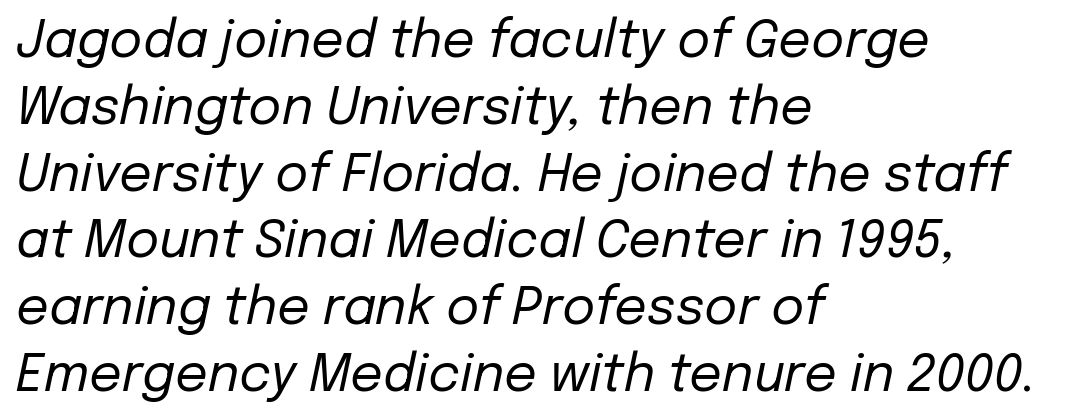
The image shows 51 px regular-weight type, italic (leaning right); set left-aligned, normal line spacing (1.31x), normal letter spacing, not underlined; low stroke contrast and a medium x-height.
